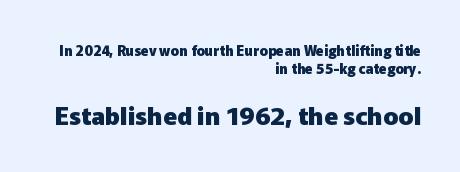
Q: Is the text bold? A: Yes.
Q: Is the text italic (slanted)? A: No, it is upright.
Q: Is the text underlined? A: No.
Q: How is the paragraph aligned? A: Right-aligned.
Q: Is the spacing between letters normal or unusually wide? A: Normal.
Q: Is the spacing between lines tight, normal or loose? A: Normal.
Q: Which block of text is set in a larger size, the first (top) or the second (bottom)? A: The second (bottom) one.
